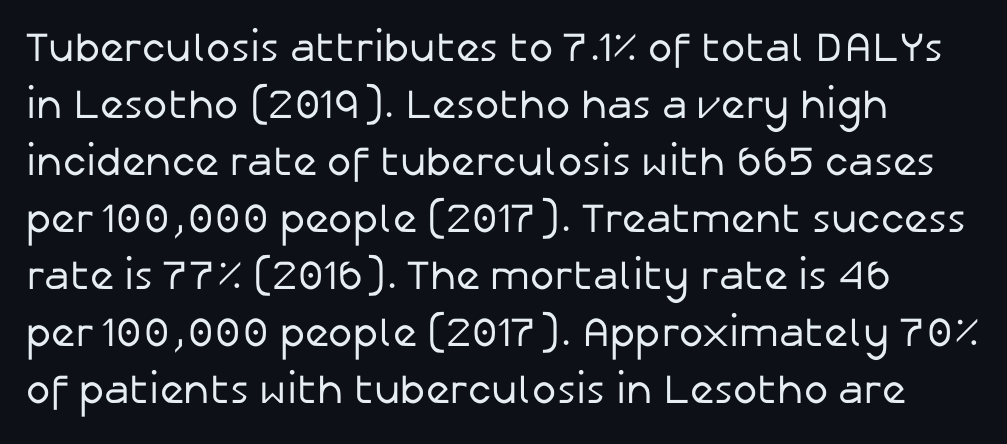
{"serif": "no", "italic": "no", "bold": "no", "weight": "regular", "width": "normal", "stroke_contrast": "low", "x_height": "medium", "monospaced": "no", "underline": "no", "line_spacing": "normal", "line_spacing_ratio": 1.39, "letter_spacing": "normal", "letter_spacing_em": 0.0, "glyph_px": 41}
